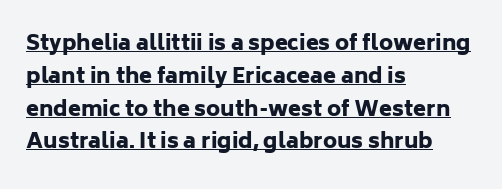
The paragraph has a hard left edge and a soft right edge. Caption: standard tracking, unaltered. This sample uses an upright cut, with every glyph sitting square on the baseline. The words here are underlined. Weight check: bold — yes, fully.
